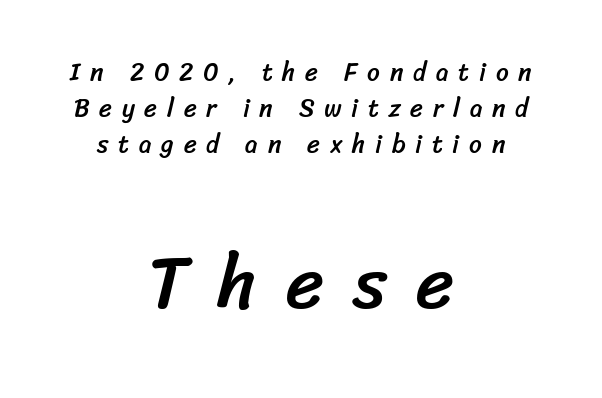
Q: Is the typeface a serif or a sans-serif typeface? A: Sans-serif.
Q: Is the text underlined? A: No.
Q: How is the paragraph aligned? A: Centered.
Q: Is the spacing between letters normal or unusually wide? A: Unusually wide.
Q: Is the spacing between lines tight, normal or loose? A: Normal.
Q: Which block of text is set in a larger size, the first (top) or the second (bottom)? A: The second (bottom) one.
Q: Width (condensed, normal, or wide)? A: Normal.
Q: Stroke contrast? A: Low.
Q: x-height? A: Medium.
Q: Monospaced? A: No.
